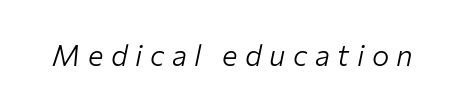
Has an underline been added? It has not. Tracking here is generous; glyphs stand well apart from one another. Italic: yes, the glyphs are oblique. Weight: regular or lighter.
